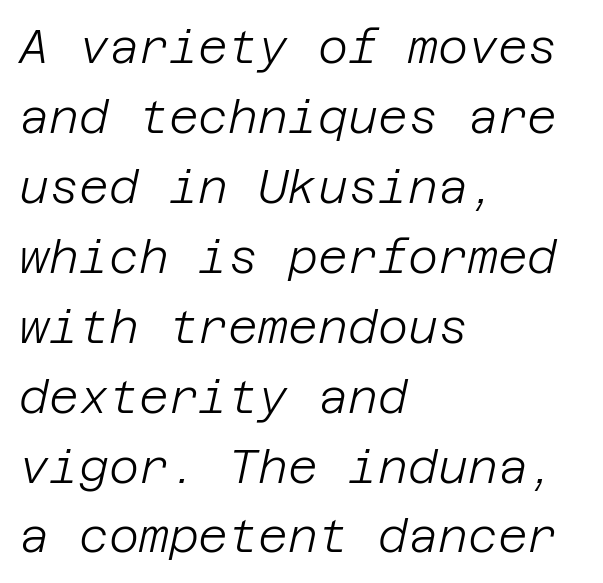
The image shows 46 px light type, italic (leaning right); set left-aligned, normal line spacing (1.52x), normal letter spacing, not underlined; low stroke contrast and a large x-height.
